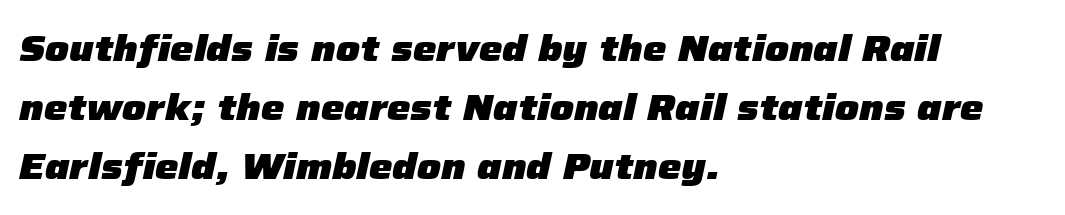
{"italic": "yes", "lean": "right", "slant_degrees": 12, "bold": "yes", "weight": "heavy", "width": "normal", "stroke_contrast": "low", "x_height": "medium", "monospaced": "no", "underline": "no", "align": "left", "line_spacing": "normal", "line_spacing_ratio": 1.59, "letter_spacing": "normal", "letter_spacing_em": 0.0, "glyph_px": 37}
